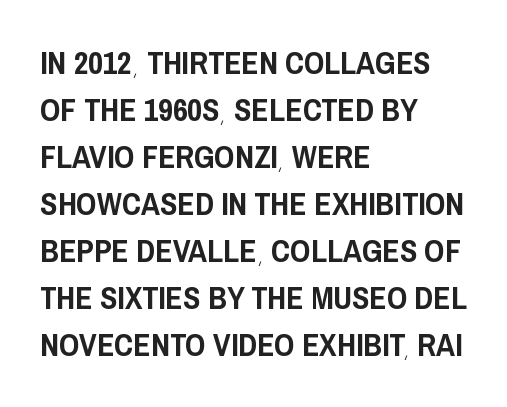
Characters follow at the spacing the type designer built in. Leftover space on each line is placed entirely after the last word. Looks like regular typesetting: each glyph gets only the width it needs. Is there much room between lines? A standard amount, neither cramped nor airy. Only glyphs here, with clear space below each row. Regarding serifs, this sample does without them.
